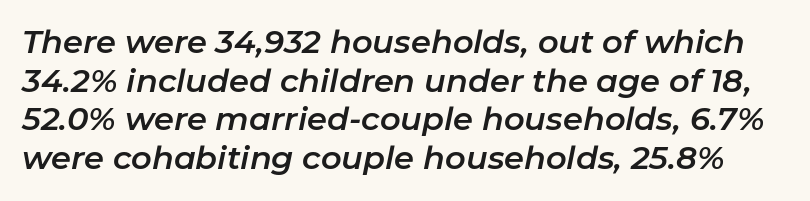
The image shows 32 px text type, italic (leaning right); set line spacing 1.21x, normal letter spacing, not underlined; low stroke contrast and a medium x-height.
